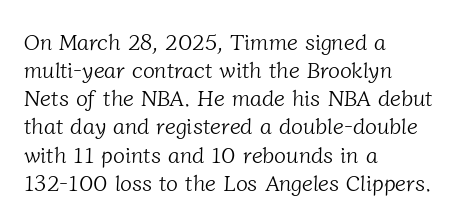
The image shows 22 px text type; set left-aligned, normal line spacing (1.28x), normal letter spacing, not underlined.
